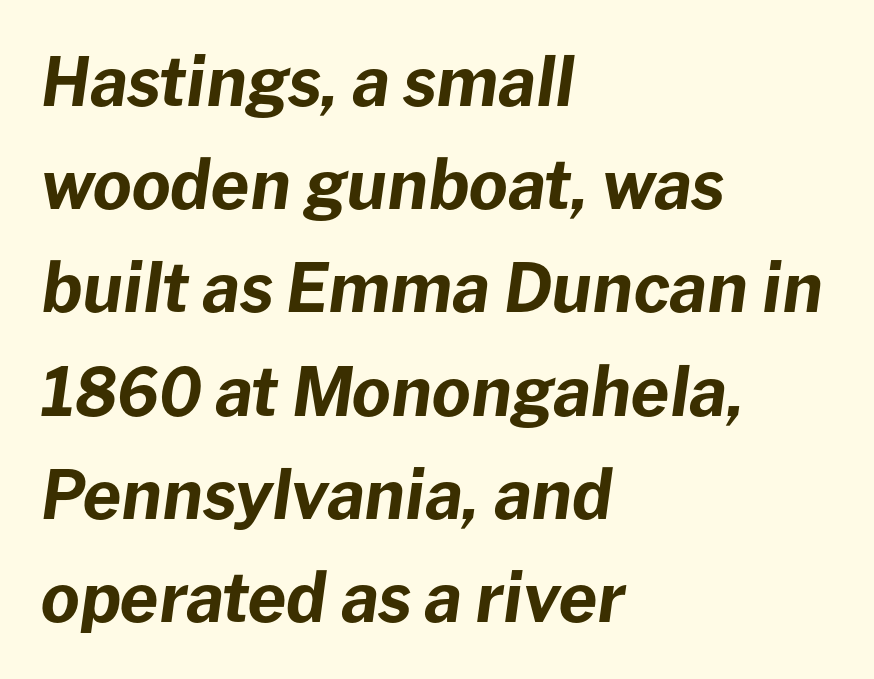
Normally led — the rows are evenly, conventionally spaced. Typesetter's note: full bold, strokes at maximum text heaviness. The passage shown has conventional tracking throughout. The space directly below the letters is spotless. Varying glyph widths throughout — classic text-font behaviour.
